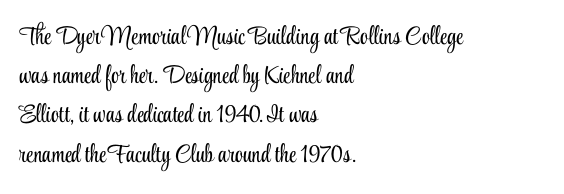
Q: Is the text bold? A: No.
Q: Is the text italic (slanted)? A: Yes.
Q: Is the text underlined? A: No.
Q: How is the paragraph aligned? A: Left-aligned.
Q: Is the spacing between letters normal or unusually wide? A: Normal.
Q: Is the spacing between lines tight, normal or loose? A: Normal.
